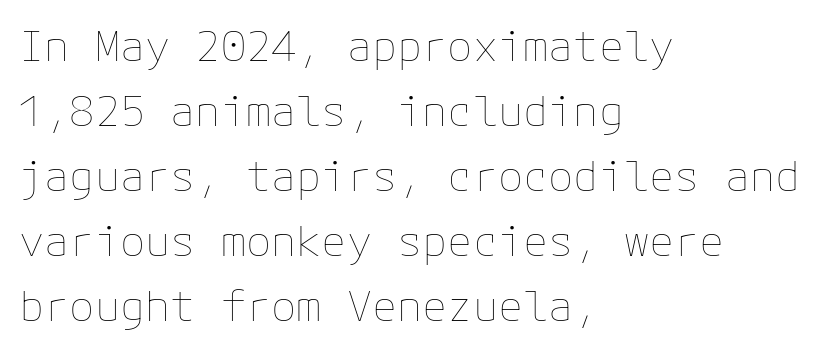
The image shows 42 px thin type, upright; set left-aligned, normal line spacing (1.55x), normal letter spacing, not underlined; low stroke contrast and a medium x-height.
